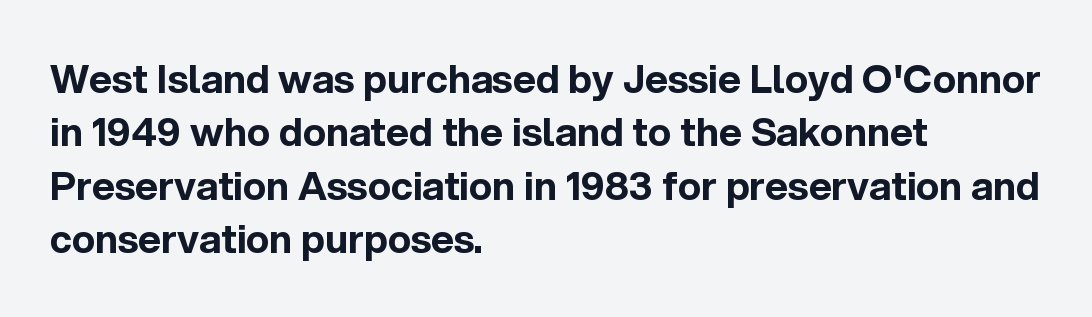
In terms of letterspacing, this is plain default setting. Notice how descenders clear the ascenders below comfortably — that's standard leading. Every row of glyphs begins at an identical x-position on the left. The face used here is proportionally spaced, like ordinary book or web type. Every stem runs plumb, perpendicular to the baseline.
